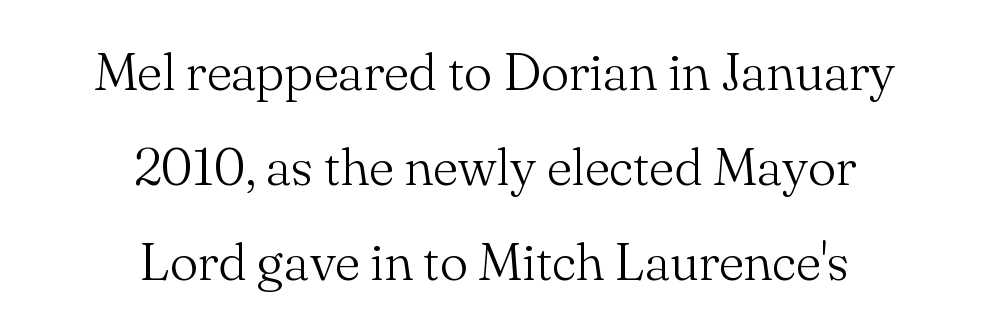
The image shows 53 px light serif type, upright; set centered, line spacing 1.79x, normal letter spacing, not underlined; medium stroke contrast and a small x-height.
